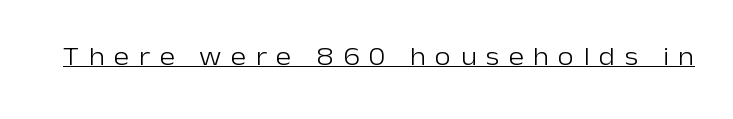
{"italic": "no", "bold": "no", "underline": "yes", "letter_spacing": "wide", "letter_spacing_em": 0.36, "glyph_px": 26}
